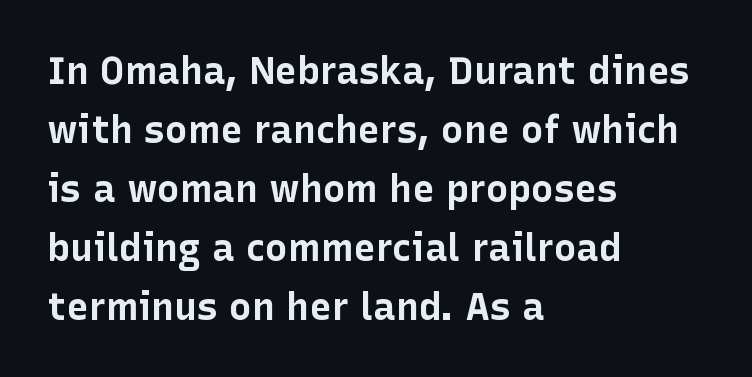
The image shows 38 px bold sans-serif type, upright; set left-aligned, normal line spacing (1.55x), normal letter spacing, not underlined; low stroke contrast and a medium x-height.
